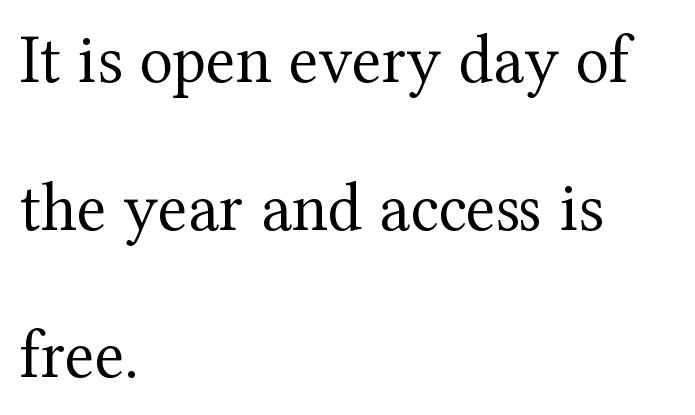
Q: Is the text bold? A: No.
Q: Is the text italic (slanted)? A: No, it is upright.
Q: Is the typeface a serif or a sans-serif typeface? A: Serif.
Q: Is the text underlined? A: No.
Q: How is the paragraph aligned? A: Left-aligned.
Q: Is the spacing between letters normal or unusually wide? A: Normal.
Q: Is the spacing between lines tight, normal or loose? A: Loose.
Q: Width (condensed, normal, or wide)? A: Normal.
Q: Stroke contrast? A: Medium.
Q: x-height? A: Medium.
Q: Monospaced? A: No.
